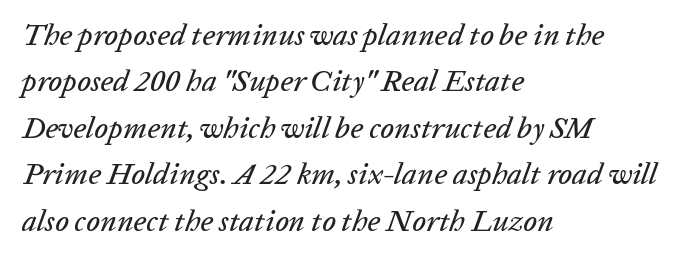
Notice how the stems are inclined rather than vertical — that's the hallmark of italics. Look at the tracking — it's just the regular setting, nothing added. Proportional: the letters do not fall into vertical columns. The baseline area is clear. Baseline-to-baseline distance is the conventional proportion of letter height.
